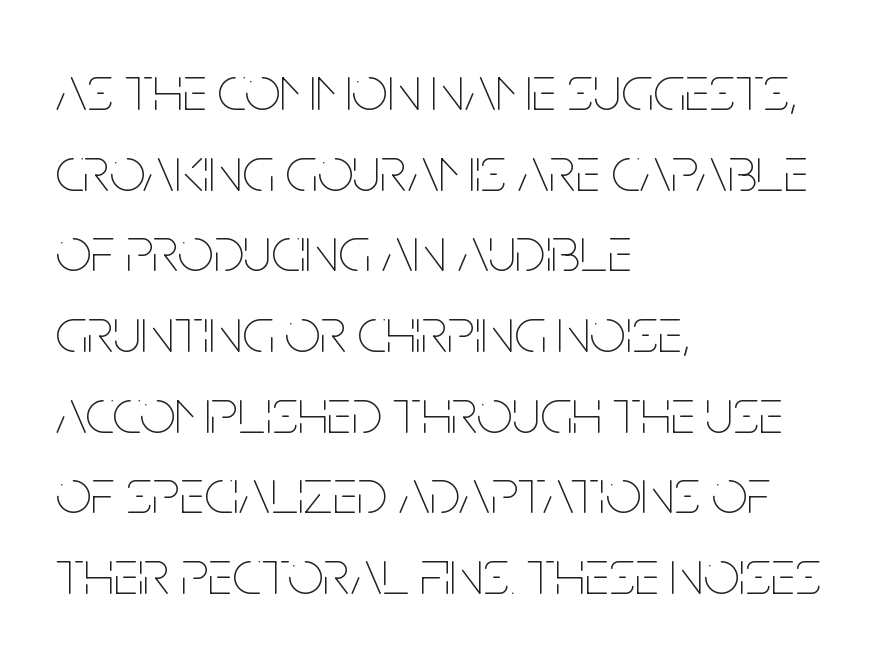
{"italic": "no", "bold": "no", "weight": "thin", "width": "condensed", "stroke_contrast": "low", "x_height": "large", "monospaced": "no", "underline": "no", "align": "left", "line_spacing": "normal", "line_spacing_ratio": 1.26, "letter_spacing": "normal", "letter_spacing_em": 0.0, "glyph_px": 64}
